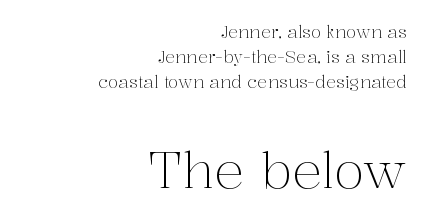
{"serif": "yes", "italic": "no", "bold": "no", "weight": "light", "width": "normal", "stroke_contrast": "medium", "x_height": "medium", "monospaced": "no", "underline": "no", "align": "right", "line_spacing": "normal", "line_spacing_ratio": 1.48, "letter_spacing": "normal", "letter_spacing_em": 0.0, "larger_block": "second", "size_ratio": 2.94, "glyph_px": 50}
